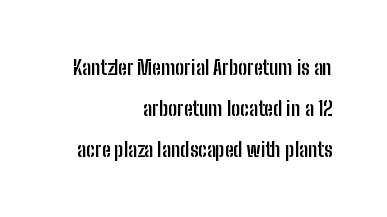
Q: Is the text bold? A: Yes.
Q: Is the text italic (slanted)? A: No, it is upright.
Q: Is the text underlined? A: No.
Q: How is the paragraph aligned? A: Right-aligned.
Q: Is the spacing between letters normal or unusually wide? A: Normal.
Q: Is the spacing between lines tight, normal or loose? A: Loose.
